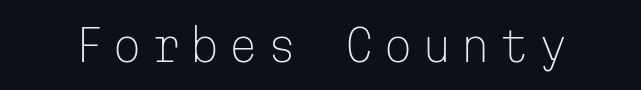
The image shows 43 px light sans-serif type, upright, monospaced; set unusually wide letter spacing (+0.2 em), not underlined; low stroke contrast and a medium x-height.
